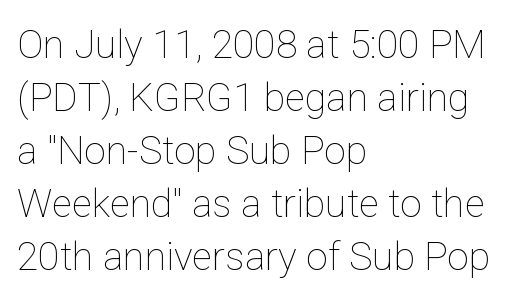
The image shows 39 px thin type, upright; set left-aligned, normal line spacing (1.36x), normal letter spacing, not underlined; low stroke contrast and a medium x-height.
